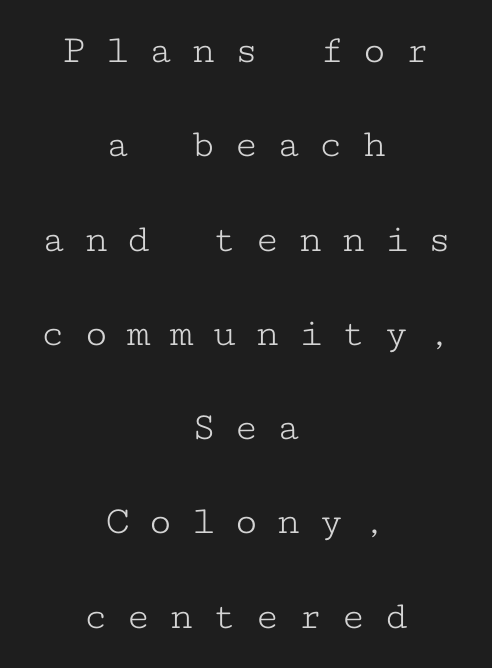
Q: Is the text bold? A: No.
Q: Is the text italic (slanted)? A: No, it is upright.
Q: Is the typeface a serif or a sans-serif typeface? A: Serif.
Q: Is the text underlined? A: No.
Q: How is the paragraph aligned? A: Centered.
Q: Is the spacing between letters normal or unusually wide? A: Unusually wide.
Q: Is the spacing between lines tight, normal or loose? A: Loose.
Q: Width (condensed, normal, or wide)? A: Wide.
Q: Stroke contrast? A: Low.
Q: x-height? A: Medium.
Q: Monospaced? A: Yes.
